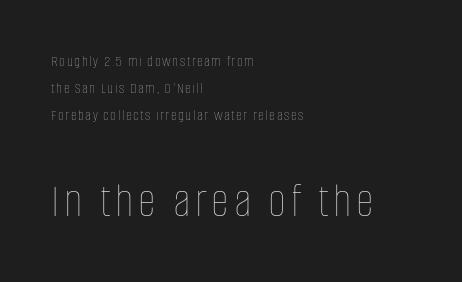
Q: Is the text bold? A: No.
Q: Is the text italic (slanted)? A: No, it is upright.
Q: Is the text underlined? A: No.
Q: How is the paragraph aligned? A: Left-aligned.
Q: Is the spacing between lines tight, normal or loose? A: Normal.
Q: Which block of text is set in a larger size, the first (top) or the second (bottom)? A: The second (bottom) one.
Q: Width (condensed, normal, or wide)? A: Condensed.
Q: Stroke contrast? A: Low.
Q: x-height? A: Large.
Q: Monospaced? A: No.
